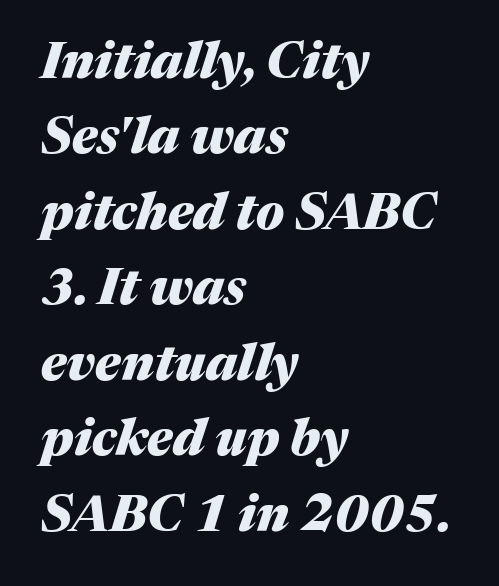
{"italic": "yes", "lean": "right", "slant_degrees": 17, "bold": "yes", "weight": "heavy", "width": "normal", "stroke_contrast": "medium", "x_height": "medium", "monospaced": "no", "underline": "no", "align": "left", "line_spacing": "normal", "line_spacing_ratio": 1.51, "letter_spacing": "normal", "letter_spacing_em": 0.0, "glyph_px": 50}
